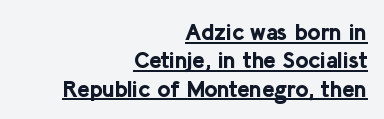
Is the block centered? No — it sits flush against the right margin. Has an underline been added? It has. There is no visible air inserted between adjacent glyphs. Weight check: bold — yes, fully. A roman cut, with each character standing at attention.
